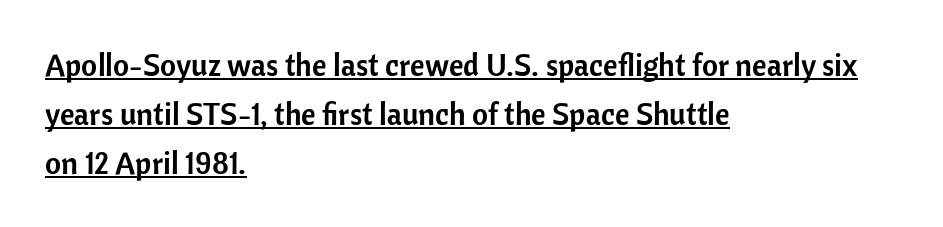
This is the regular roman posture of the typeface. The vertical gap from one line to the next is medium. A continuous stroke trails under the words, as in a hyperlink. You can tell from the bare stems that sans-serif type was used.
